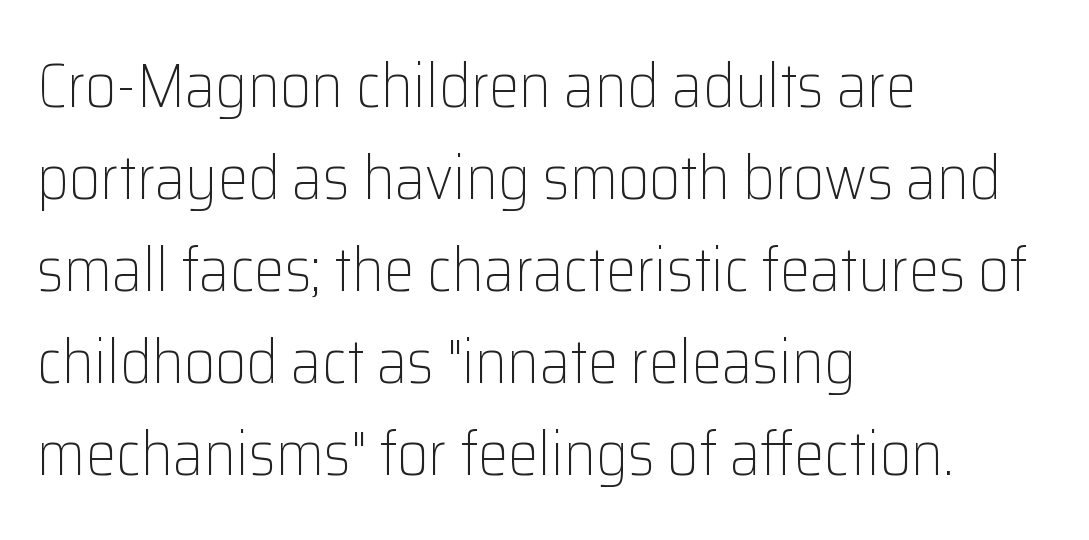
{"serif": "no", "italic": "no", "bold": "no", "weight": "light", "width": "normal", "stroke_contrast": "low", "x_height": "medium", "monospaced": "no", "underline": "no", "align": "left", "line_spacing": "normal", "line_spacing_ratio": 1.51, "letter_spacing": "normal", "letter_spacing_em": 0.0, "glyph_px": 61}
